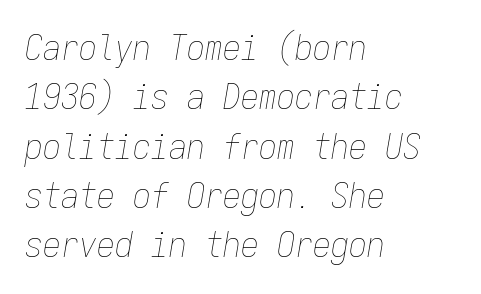
{"italic": "yes", "lean": "right", "slant_degrees": 9, "bold": "no", "weight": "thin", "width": "condensed", "stroke_contrast": "low", "x_height": "medium", "monospaced": "yes", "underline": "no", "align": "left", "line_spacing": "normal", "line_spacing_ratio": 1.37, "letter_spacing": "normal", "letter_spacing_em": 0.0, "glyph_px": 36}
